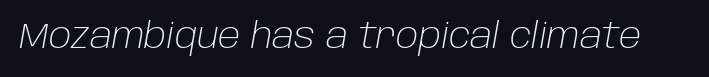
The space beneath each line is pristine and unruled. These lines keep a tight, regular rhythm from letter to letter. The whole block is typeset with a tilt. Stroke mass is kept to a normal reading level or below.
